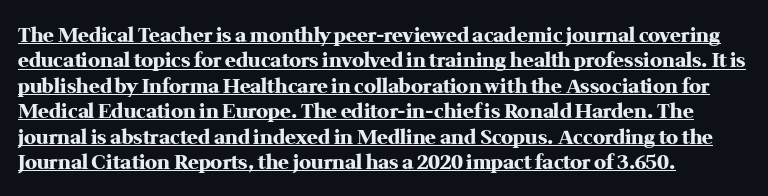
{"italic": "no", "bold": "yes", "underline": "yes", "align": "left", "line_spacing": "normal", "line_spacing_ratio": 1.27, "letter_spacing": "normal", "letter_spacing_em": 0.0, "glyph_px": 20}
